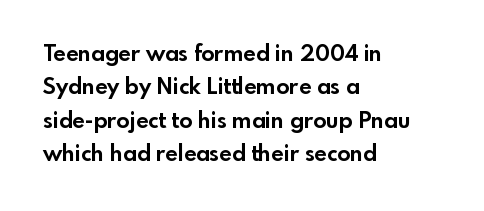
The image shows 22 px bold type, upright; set left-aligned, normal line spacing (1.52x), normal letter spacing, not underlined.
